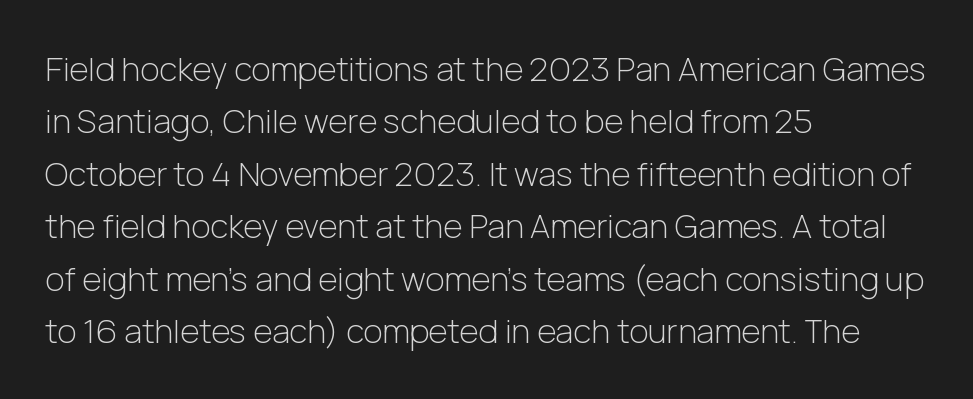
Q: Is the text bold? A: No.
Q: Is the text italic (slanted)? A: No, it is upright.
Q: Is the typeface a serif or a sans-serif typeface? A: Sans-serif.
Q: Is the text underlined? A: No.
Q: How is the paragraph aligned? A: Left-aligned.
Q: Is the spacing between letters normal or unusually wide? A: Normal.
Q: Is the spacing between lines tight, normal or loose? A: Normal.
Q: Width (condensed, normal, or wide)? A: Normal.
Q: Stroke contrast? A: Low.
Q: x-height? A: Medium.
Q: Monospaced? A: No.
